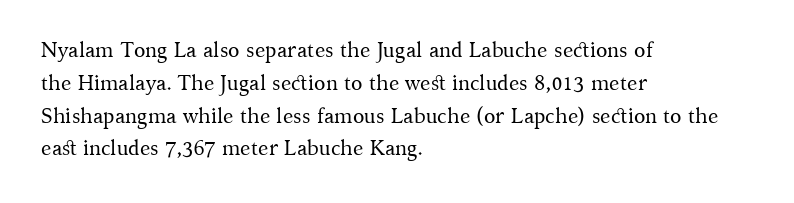
The image shows 21 px text type, upright; set left-aligned, normal line spacing (1.56x), normal letter spacing, not underlined.
